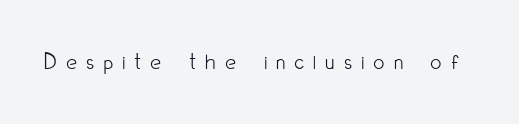
Q: Is the text bold? A: No.
Q: Is the text italic (slanted)? A: No, it is upright.
Q: Is the text underlined? A: No.
Q: Is the spacing between letters normal or unusually wide? A: Unusually wide.
